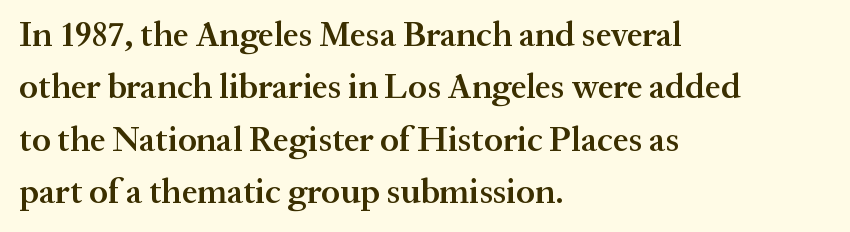
The image shows 35 px semibold serif type, upright; set left-aligned, normal line spacing (1.5x), normal letter spacing, not underlined; medium stroke contrast and a medium x-height.
